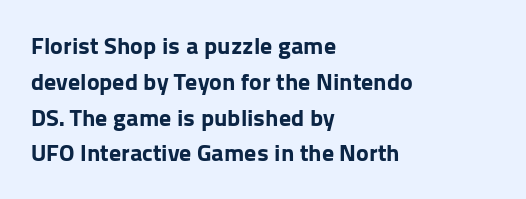
The image shows 24 px bold type, upright; set left-aligned, normal line spacing (1.49x), normal letter spacing, not underlined.
